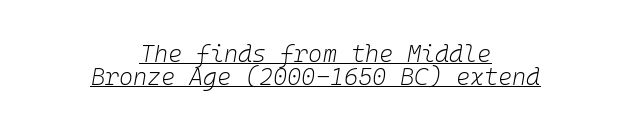
The image shows 24 px text type, italic (leaning right); set centered, tight line spacing (0.95x), normal letter spacing, underlined.
